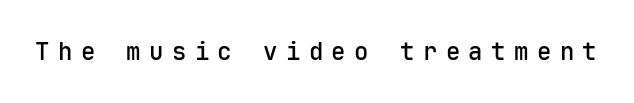
The image shows 24 px text type, upright; set unusually wide letter spacing (+0.35 em), not underlined.
